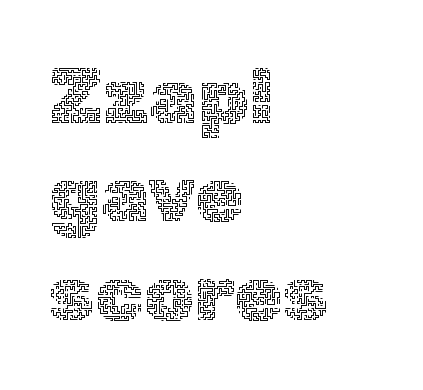
Unbolded letterforms with no extra heft. The leading is moderate, giving the passage an even texture. Look at the tracking — it's just the regular setting, nothing added. This is roman type, the default non-slanted kind. Quick note: underline off. The face used here is proportionally spaced, like ordinary book or web type.
